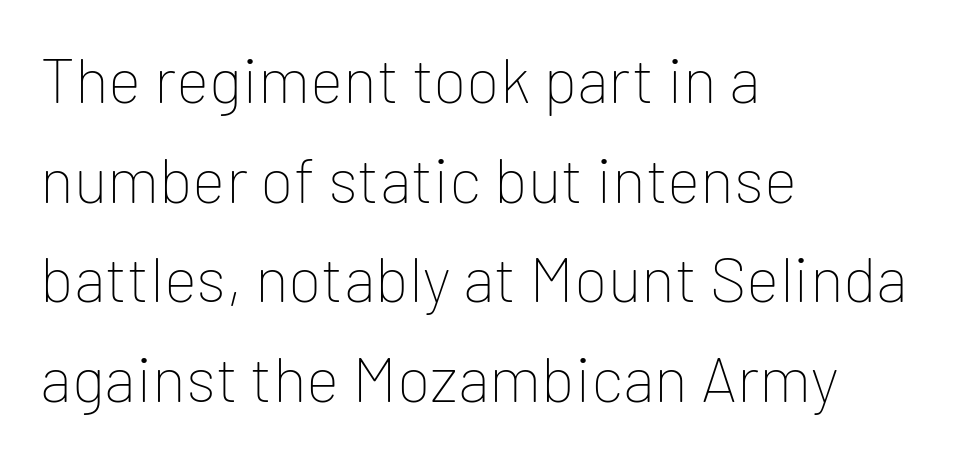
{"serif": "no", "italic": "no", "bold": "no", "weight": "thin", "width": "normal", "stroke_contrast": "low", "x_height": "medium", "monospaced": "no", "underline": "no", "align": "left", "line_spacing": "normal", "line_spacing_ratio": 1.58, "letter_spacing": "normal", "letter_spacing_em": 0.0, "glyph_px": 63}
